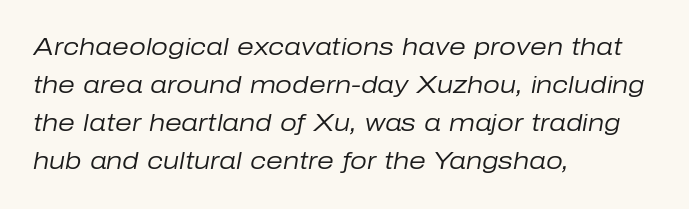
The image shows 24 px text type, italic (leaning right); set left-aligned, normal line spacing (1.59x), normal letter spacing, not underlined.
